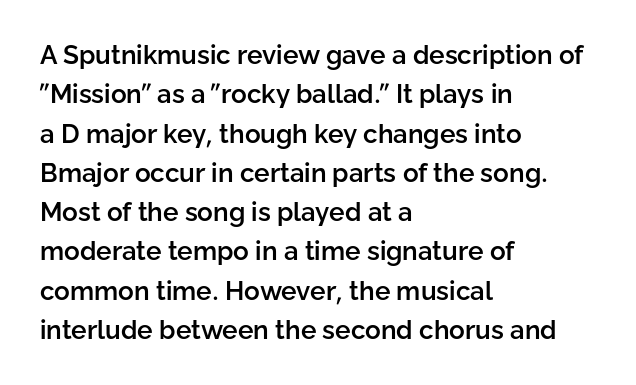
{"italic": "no", "bold": "semi", "underline": "no", "align": "left", "line_spacing": "normal", "line_spacing_ratio": 1.51, "letter_spacing": "normal", "letter_spacing_em": 0.0, "glyph_px": 26}
